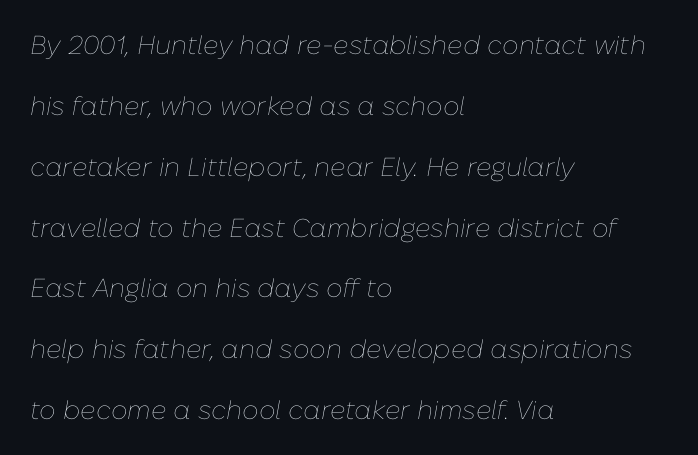
The image shows 26 px text type, italic (leaning right); set left-aligned, loose line spacing (2.34x), normal letter spacing, not underlined.
